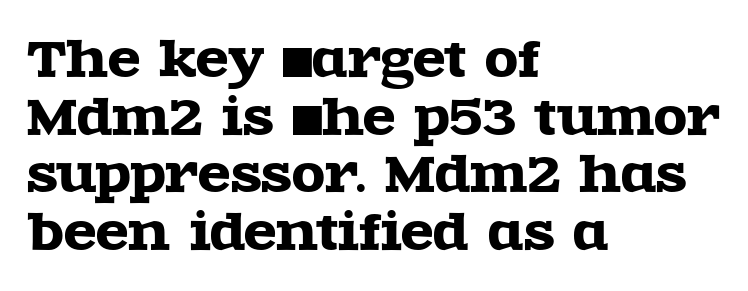
The image shows 48 px wide serif type, upright; set left-aligned, line spacing 1.2x, normal letter spacing, not underlined; a large x-height.
